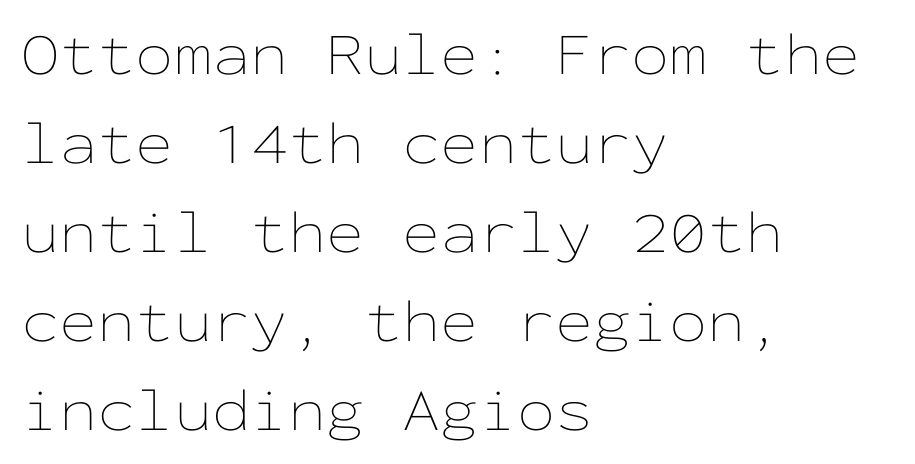
The image shows 61 px thin, wide type, upright, monospaced; set left-aligned, normal line spacing (1.46x), normal letter spacing, not underlined; low stroke contrast and a medium x-height.
